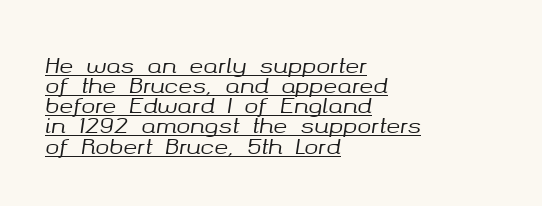
Q: Is the text italic (slanted)? A: Yes, it leans right by about 8 degrees.
Q: Is the text underlined? A: Yes.
Q: How is the paragraph aligned? A: Left-aligned.
Q: Is the spacing between letters normal or unusually wide? A: Normal.
Q: Is the spacing between lines tight, normal or loose? A: Tight.
